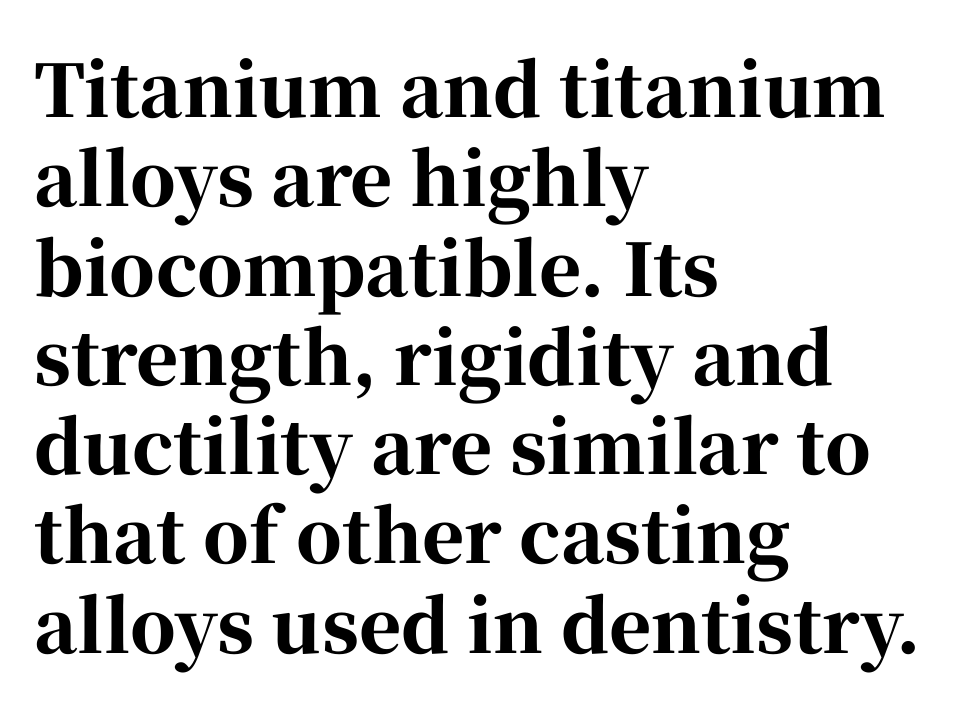
The image shows 72 px bold serif type, upright; set left-aligned, line spacing 1.24x, normal letter spacing, not underlined; high stroke contrast and a medium x-height.
